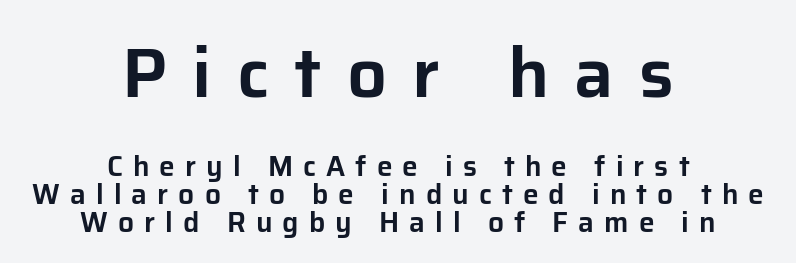
The face used here is proportionally spaced, like ordinary book or web type. Compared with typical body copy, the letter spacing here is much looser. Casual observation: everything's sitting right in the middle. Posture: upright roman.
